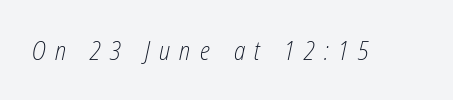
The passage shown leans; its letterforms are oblique. The baseline area is clear. Letters have the restrained weight of plain body copy at most. There is plenty of visible air inserted between adjacent glyphs.
